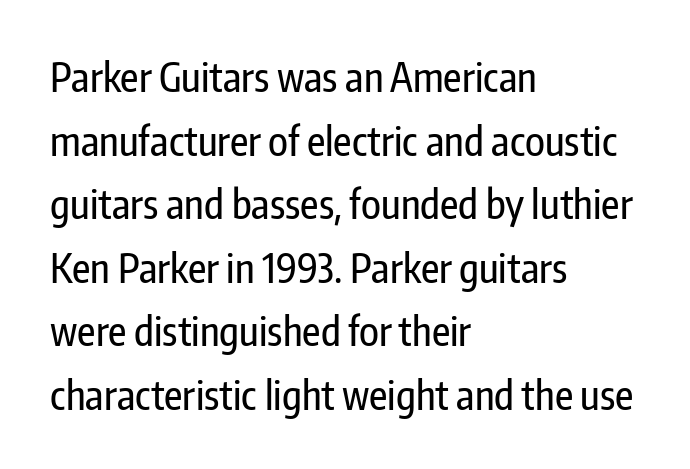
{"serif": "no", "italic": "no", "width": "condensed", "stroke_contrast": "low", "x_height": "medium", "monospaced": "no", "underline": "no", "align": "left", "line_spacing": "normal", "line_spacing_ratio": 1.59, "letter_spacing": "normal", "letter_spacing_em": 0.0, "glyph_px": 40}
